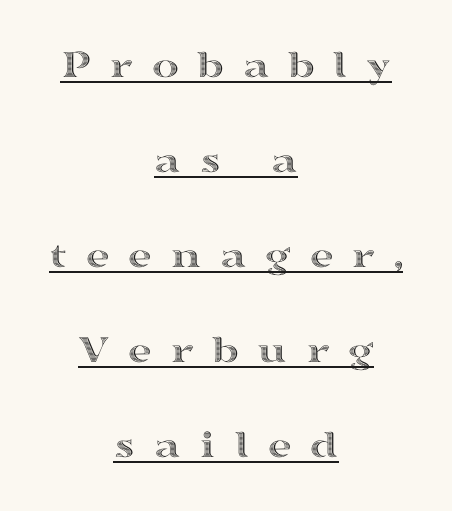
{"italic": "no", "width": "wide", "x_height": "medium", "monospaced": "no", "underline": "yes", "align": "center", "line_spacing": "loose", "line_spacing_ratio": 2.32, "letter_spacing": "wide", "letter_spacing_em": 0.45, "glyph_px": 41}
